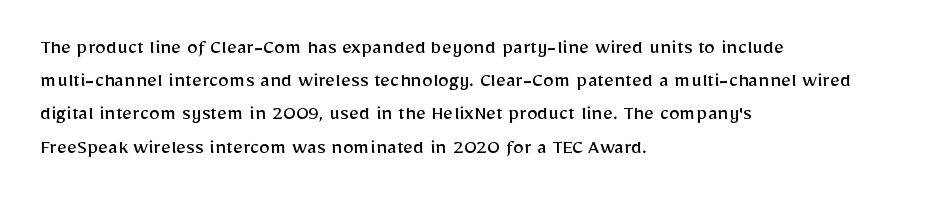
{"italic": "no", "bold": "no", "underline": "no", "align": "left", "line_spacing": "normal", "line_spacing_ratio": 1.51, "letter_spacing": "normal", "letter_spacing_em": 0.0, "glyph_px": 22}
